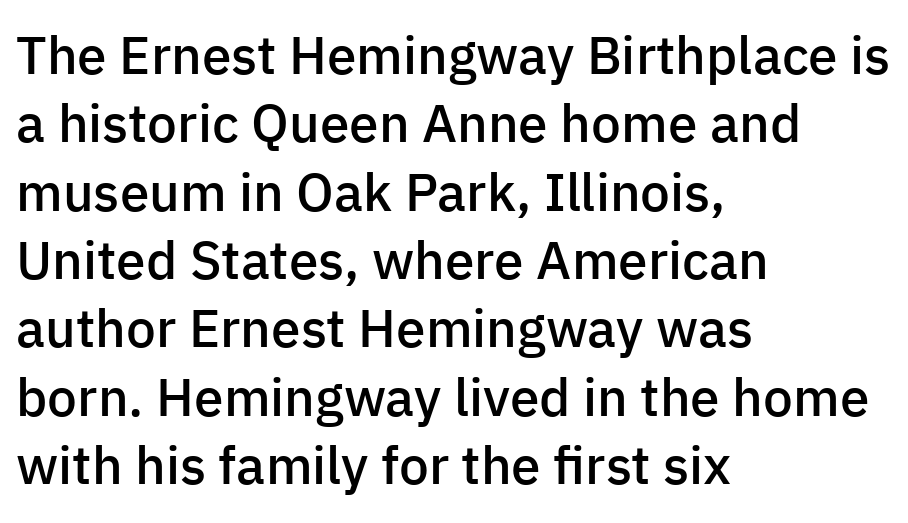
{"serif": "no", "italic": "no", "bold": "semi", "weight": "semibold", "width": "normal", "stroke_contrast": "low", "x_height": "medium", "monospaced": "no", "underline": "no", "align": "left", "line_spacing": "normal", "line_spacing_ratio": 1.29, "letter_spacing": "normal", "letter_spacing_em": 0.0, "glyph_px": 53}
